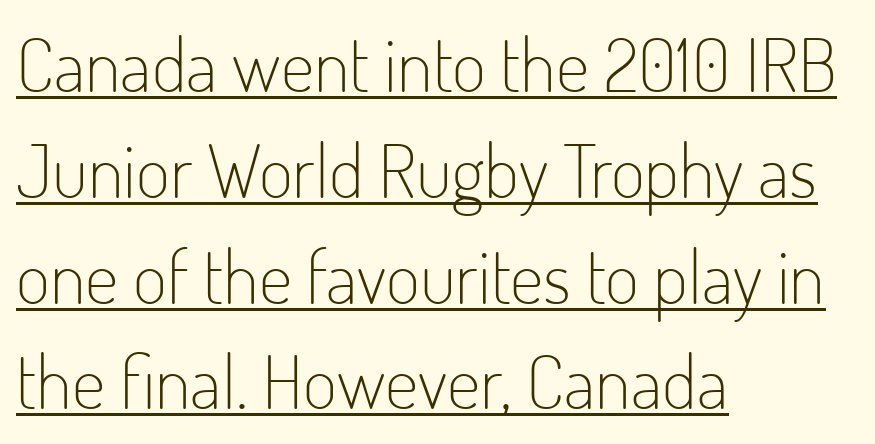
Standard letterfit; no display-style spreading of the glyphs. The text was rendered using a sans face with plain stroke endings. Typeset ragged right — the left edge is the straight one. Normally led — the rows are evenly, conventionally spaced. A roman cut, with each character standing at attention.
